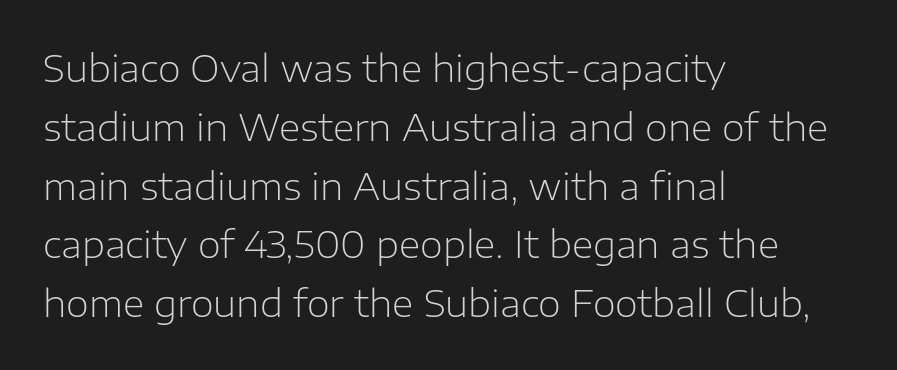
Q: Is the text bold? A: No.
Q: Is the text italic (slanted)? A: No, it is upright.
Q: Is the typeface a serif or a sans-serif typeface? A: Sans-serif.
Q: Is the text underlined? A: No.
Q: How is the paragraph aligned? A: Left-aligned.
Q: Is the spacing between letters normal or unusually wide? A: Normal.
Q: Is the spacing between lines tight, normal or loose? A: Normal.
Q: Width (condensed, normal, or wide)? A: Normal.
Q: Stroke contrast? A: Low.
Q: x-height? A: Medium.
Q: Monospaced? A: No.
